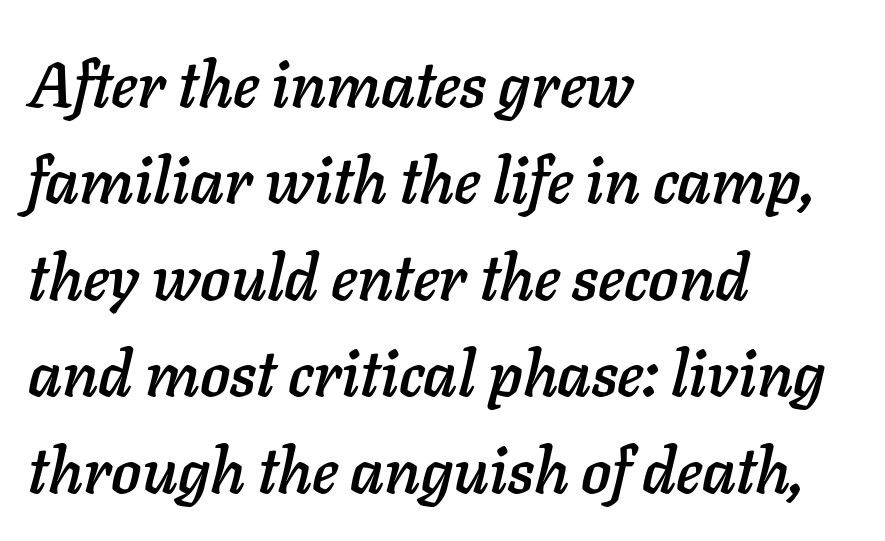
The rag falls on the right side of this text block. Compared with ordinary roman type, these characters are visibly tilted. Does the leading feel generous? No, just average. Clear beneath every line of the passage. Note the varied advance widths — an 'i' is clearly narrower than an 'm'. In terms of letterspacing, this is plain default setting.
